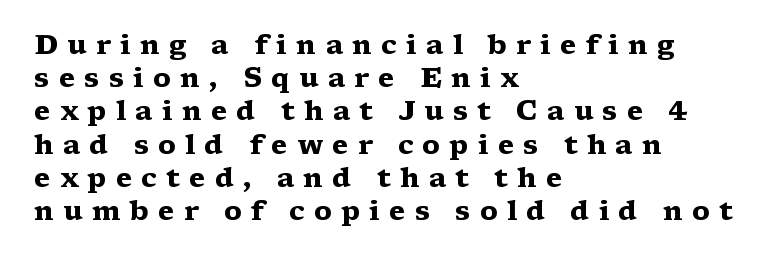
Q: Is the text bold? A: Yes.
Q: Is the text italic (slanted)? A: No, it is upright.
Q: Is the text underlined? A: No.
Q: How is the paragraph aligned? A: Left-aligned.
Q: Is the spacing between letters normal or unusually wide? A: Unusually wide.
